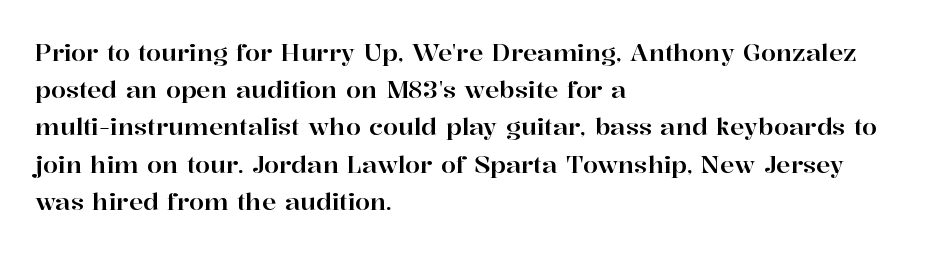
Q: Is the text italic (slanted)? A: No, it is upright.
Q: Is the text underlined? A: No.
Q: How is the paragraph aligned? A: Left-aligned.
Q: Is the spacing between letters normal or unusually wide? A: Normal.
Q: Is the spacing between lines tight, normal or loose? A: Normal.
